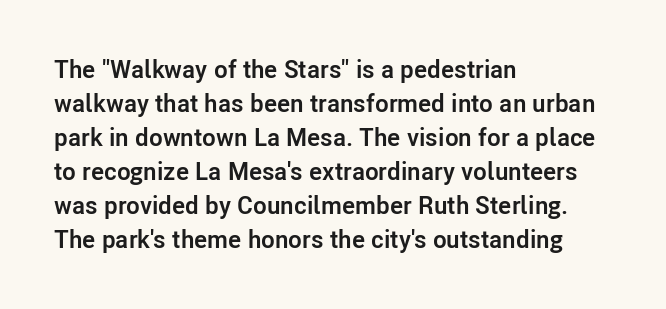
The image shows 25 px bold type, upright; set left-aligned, normal line spacing (1.36x), normal letter spacing, not underlined.
